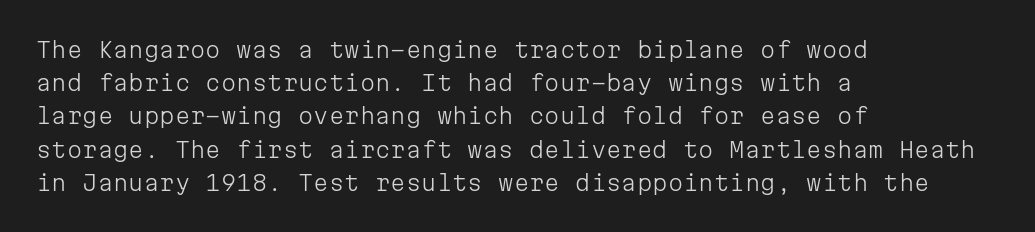
Tall strokes in this sample are plumb rather than angled. Weight: regular or lighter. Tracking value appears to be zero — textbook default spacing. The passage shown stacks its lines at a standard gap. The lines in this sample share a left origin and differ only in where they stop. Anything drawn beneath the words? Only blank space.
